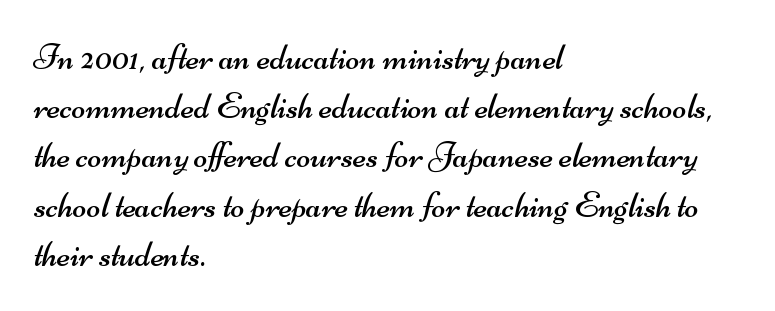
{"serif": "no", "bold": "no", "weight": "regular", "width": "wide", "stroke_contrast": "medium", "x_height": "small", "monospaced": "no", "underline": "no", "align": "left", "line_spacing": "normal", "line_spacing_ratio": 1.33, "letter_spacing": "normal", "letter_spacing_em": 0.0, "glyph_px": 37}
